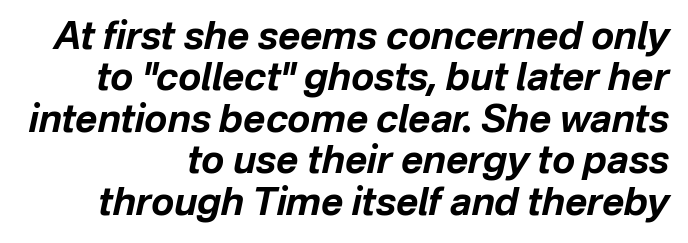
Q: Is the text bold? A: Yes.
Q: Is the text italic (slanted)? A: Yes, it leans right by about 12 degrees.
Q: Is the text underlined? A: No.
Q: How is the paragraph aligned? A: Right-aligned.
Q: Is the spacing between letters normal or unusually wide? A: Normal.
Q: Is the spacing between lines tight, normal or loose? A: Tight.
Q: Width (condensed, normal, or wide)? A: Normal.
Q: Stroke contrast? A: Low.
Q: x-height? A: Medium.
Q: Monospaced? A: No.
